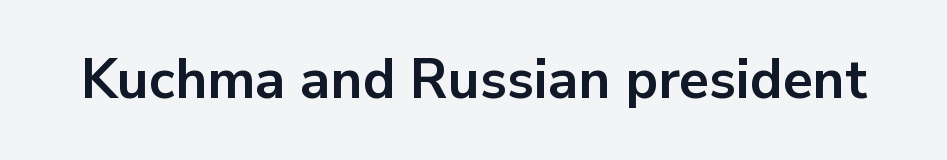
Unlike italic type, these characters show no tilt at all. Nothing unusual about the tracking: characters are spaced as the font intends. The type family on display is of the sans-serif kind. Looks like regular typesetting: each glyph gets only the width it needs.
